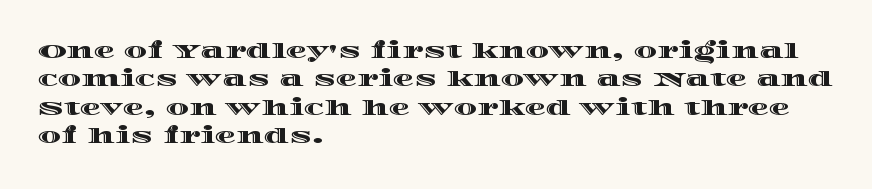
Q: Is the text italic (slanted)? A: No, it is upright.
Q: Is the text underlined? A: No.
Q: How is the paragraph aligned? A: Left-aligned.
Q: Is the spacing between letters normal or unusually wide? A: Normal.
Q: Is the spacing between lines tight, normal or loose? A: Normal.
